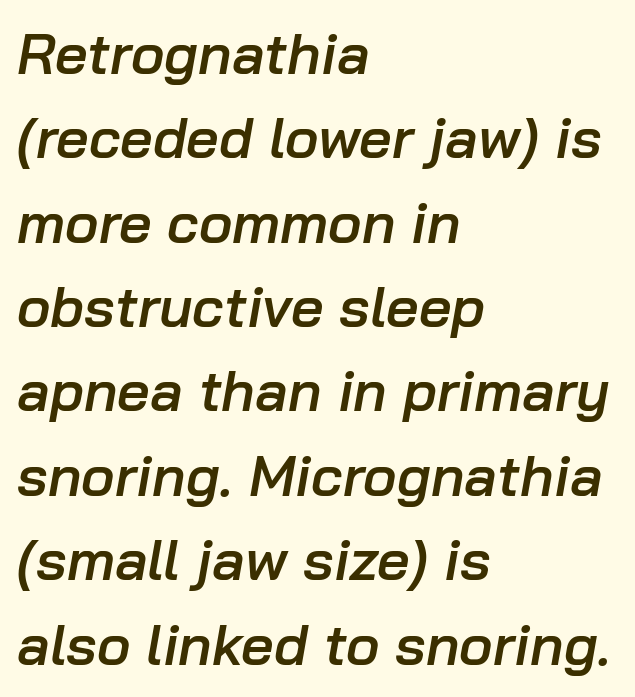
Line starts are locked; line ends wander. Yep, that's italic — everything's leaning. Notice how descenders clear the ascenders below comfortably — that's standard leading. Has an underline been added? It has not. Note the varied advance widths — an 'i' is clearly narrower than an 'm'. Inter-character spacing is left at the font's built-in metrics.
